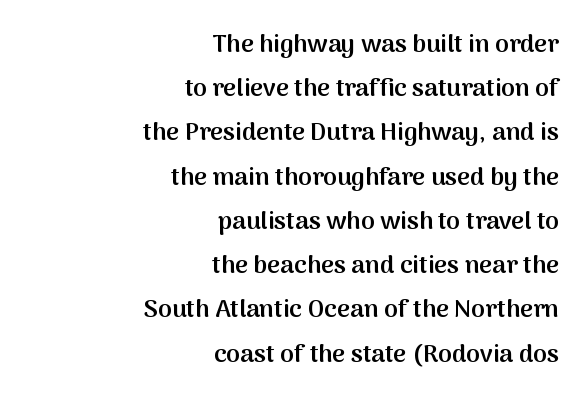
Each row of text sits above clean, open space. Does the copy run flush right? Yes — the right margin is perfectly even. Inter-character spacing is left at the font's built-in metrics. Italic? Not at all — the glyphs are vertical. Students, this is semibold: more ink than regular, less than bold.
